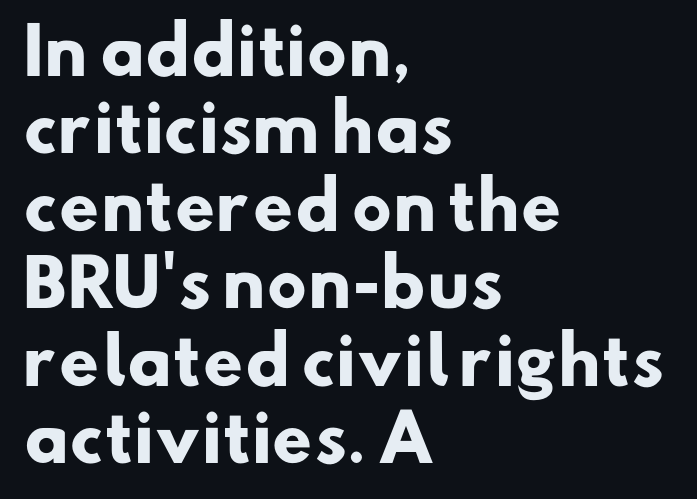
{"serif": "no", "bold": "yes", "weight": "heavy", "width": "normal", "stroke_contrast": "low", "x_height": "small", "monospaced": "no", "underline": "no", "align": "left", "line_spacing_ratio": 1.21, "letter_spacing": "normal", "letter_spacing_em": 0.0, "glyph_px": 64}
